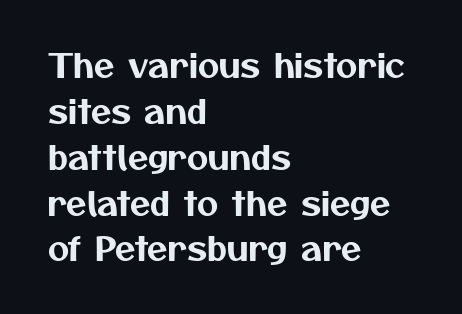
{"serif": "no", "width": "normal", "stroke_contrast": "medium", "x_height": "medium", "monospaced": "no", "underline": "no", "align": "left", "line_spacing": "normal", "line_spacing_ratio": 1.39, "letter_spacing": "normal", "letter_spacing_em": 0.0, "glyph_px": 33}
